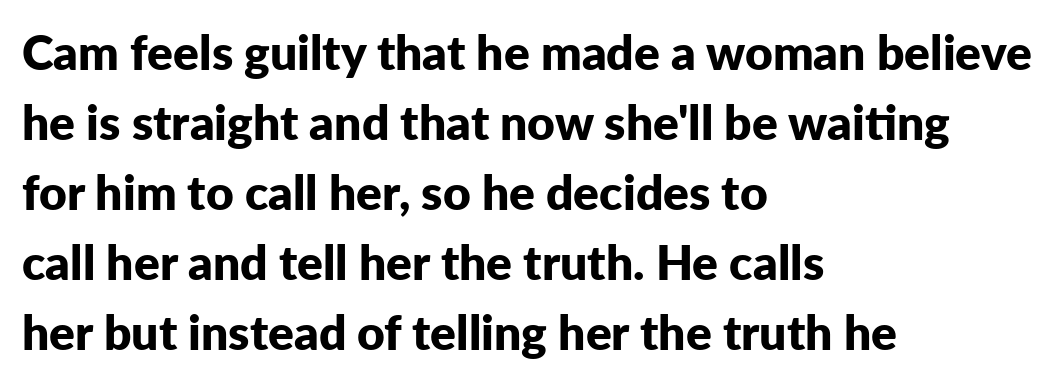
{"serif": "no", "italic": "no", "bold": "yes", "weight": "bold", "width": "normal", "stroke_contrast": "low", "x_height": "medium", "monospaced": "no", "underline": "no", "align": "left", "line_spacing": "normal", "line_spacing_ratio": 1.46, "letter_spacing": "normal", "letter_spacing_em": 0.0, "glyph_px": 48}
